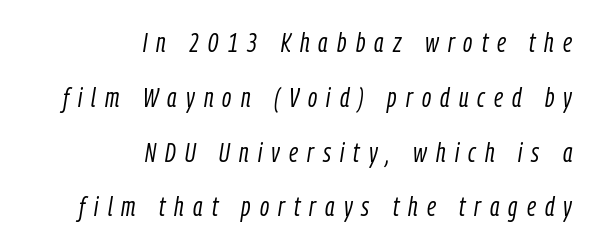
{"italic": "yes", "lean": "right", "slant_degrees": 9, "bold": "no", "underline": "no", "align": "right", "line_spacing": "loose", "line_spacing_ratio": 2.03, "letter_spacing": "wide", "letter_spacing_em": 0.34, "glyph_px": 27}
